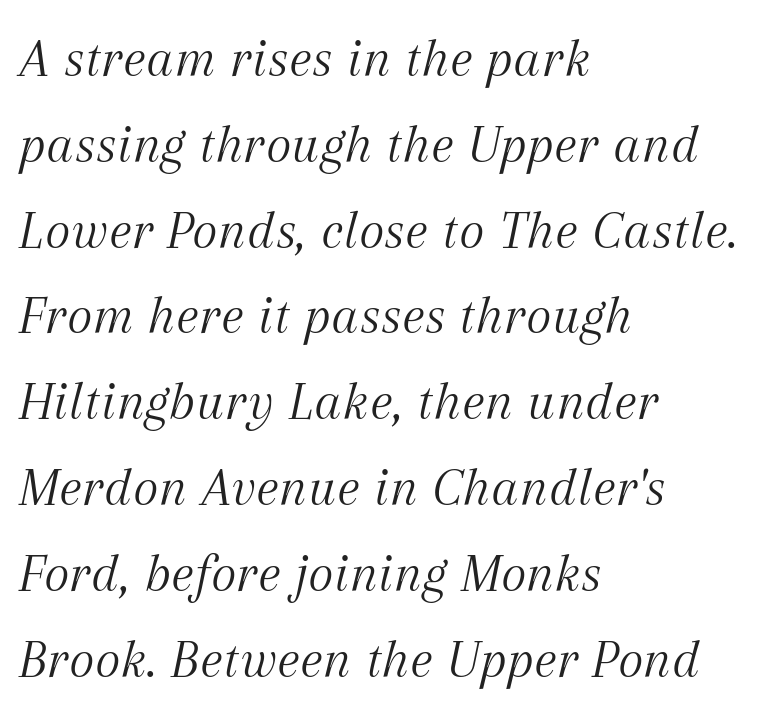
The image shows 55 px light serif type, italic (leaning right); set left-aligned, normal line spacing (1.56x), normal letter spacing, not underlined; medium stroke contrast and a medium x-height.
